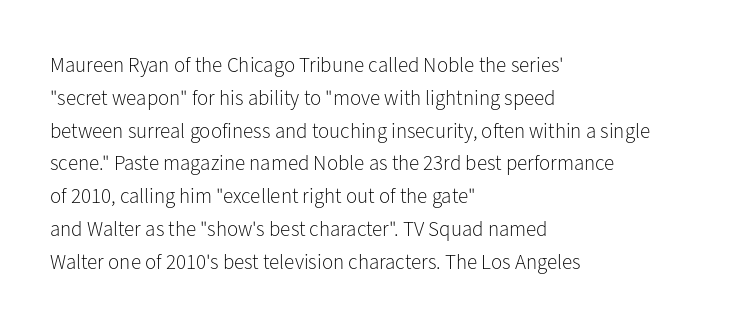
Upright lettering throughout. The rows are spaced the way most documents space them. These lines stack with their left ends in a neat column. The space beneath each line is pristine and unruled. This sample uses plain, unmodified letter spacing. Stem width sits at or under what a default text font uses.
